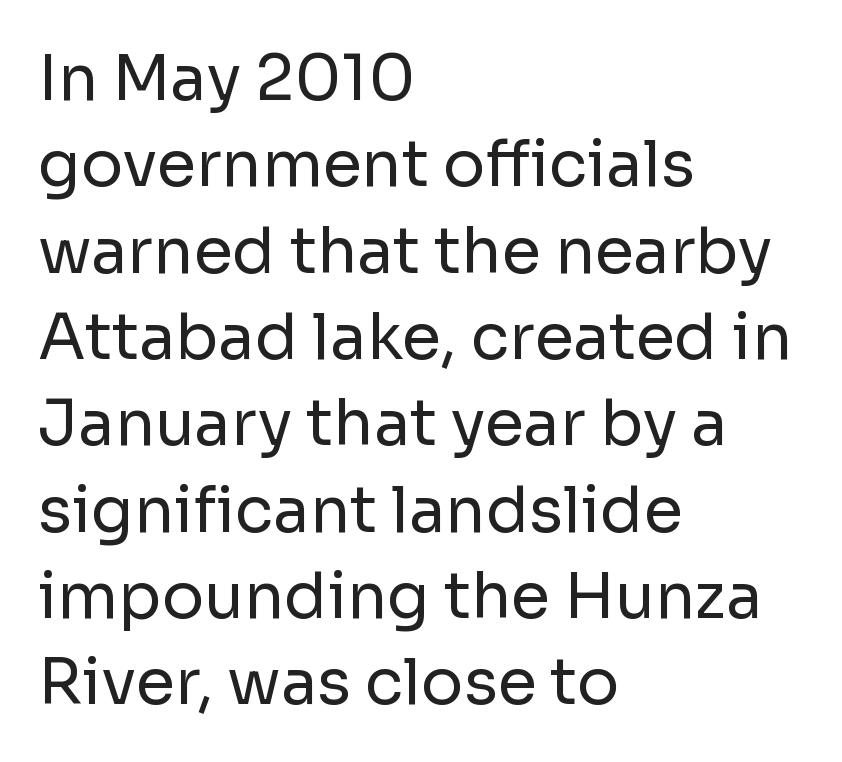
Is there much room between lines? A standard amount, neither cramped nor airy. Typeset ragged right — the left edge is the straight one. Descenders hang freely into open space. In terms of letterspacing, this is plain default setting. Spacing verdict: proportional, widths tailored to each character. The face looks like a standard text weight, possibly lighter.
